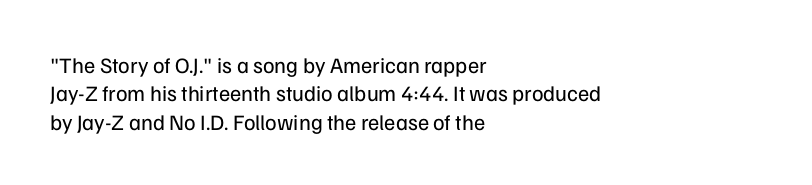
Q: Is the text bold? A: No.
Q: Is the text italic (slanted)? A: No, it is upright.
Q: Is the text underlined? A: No.
Q: How is the paragraph aligned? A: Left-aligned.
Q: Is the spacing between letters normal or unusually wide? A: Normal.
Q: Is the spacing between lines tight, normal or loose? A: Normal.
